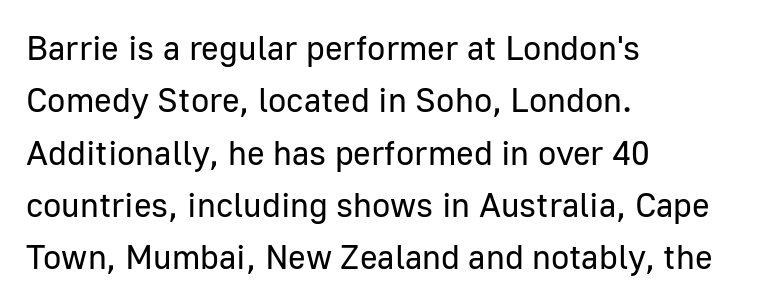
Does the type have serifs? No, each stem ends abruptly. The face used here is proportionally spaced, like ordinary book or web type. Summary of weight: not heavy and not bold. The passage is arranged the way most books set body copy — flush left. The vertical gap from one line to the next is medium.
